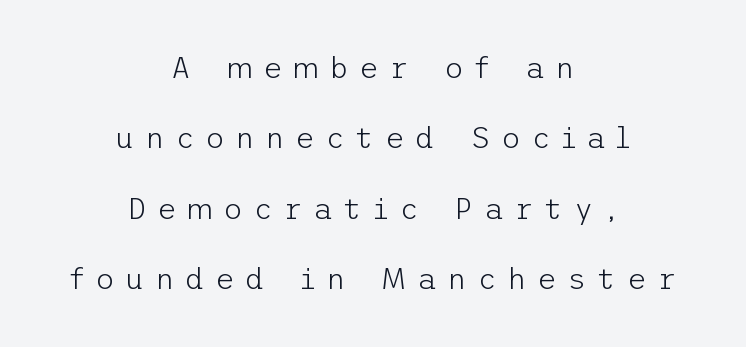
The type is letterspaced generously, with wide tracking. The lettering stays uniformly vertical, giving the passage a roman look. Visually the block forms a symmetrical silhouette, jagged on both flanks. Decoration check: the copy has no underline.
